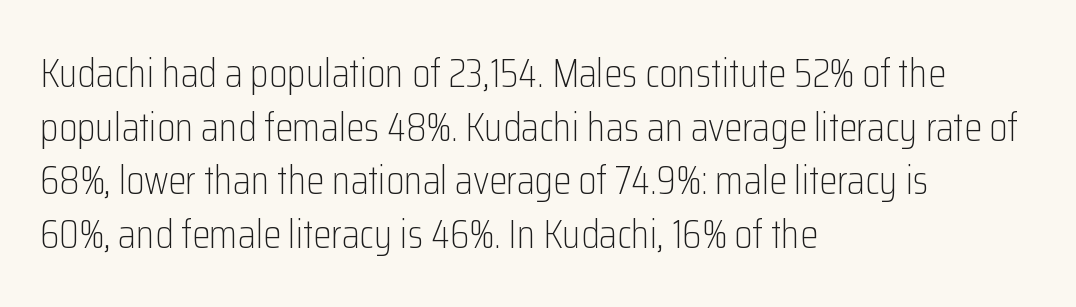
{"serif": "no", "italic": "no", "bold": "no", "weight": "light", "width": "condensed", "stroke_contrast": "low", "x_height": "medium", "monospaced": "no", "underline": "no", "align": "left", "line_spacing": "normal", "line_spacing_ratio": 1.31, "letter_spacing": "normal", "letter_spacing_em": 0.0, "glyph_px": 41}
